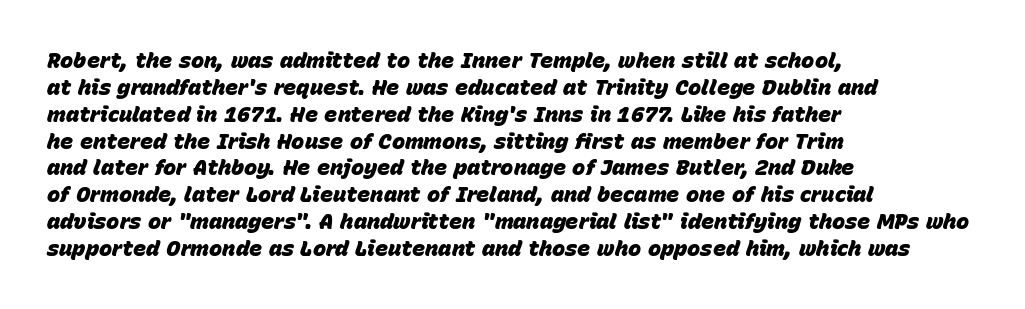
{"italic": "yes", "lean": "right", "slant_degrees": 15, "bold": "yes", "underline": "no", "align": "left", "line_spacing_ratio": 1.22, "letter_spacing": "normal", "letter_spacing_em": 0.0, "glyph_px": 22}
